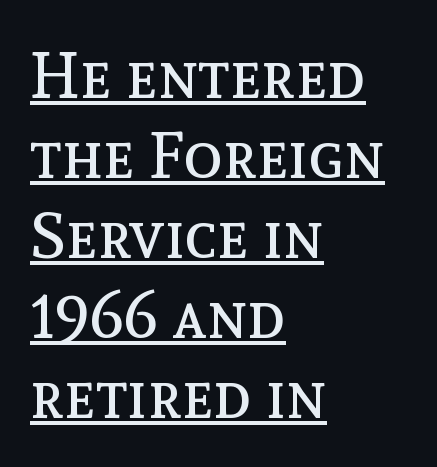
A typesetter would call this zero additional tracking. Somebody hit Ctrl+U on this one — the words are underlined. Counters stay open thanks to moderate or lighter strokes. These lines were composed using upright roman letters. A typesetter would call this proportional, since set widths differ per character. A student would call this left alignment; a typographer would say flush left, rag right.
